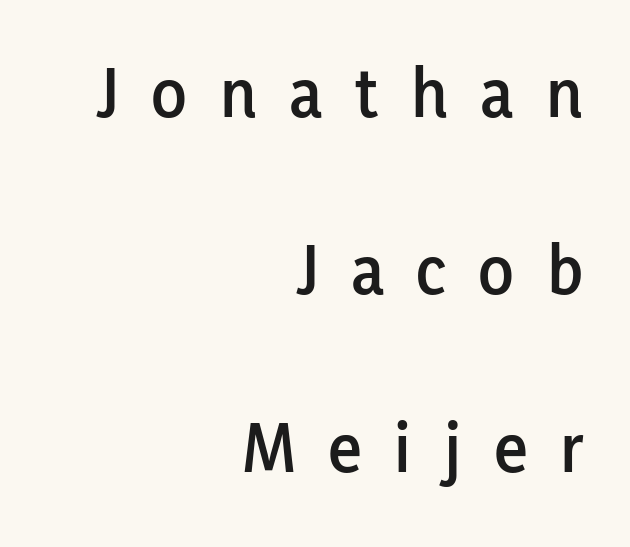
{"serif": "no", "italic": "no", "width": "normal", "stroke_contrast": "low", "x_height": "medium", "monospaced": "no", "underline": "no", "align": "right", "line_spacing": "loose", "line_spacing_ratio": 2.43, "letter_spacing": "wide", "letter_spacing_em": 0.45, "glyph_px": 73}
